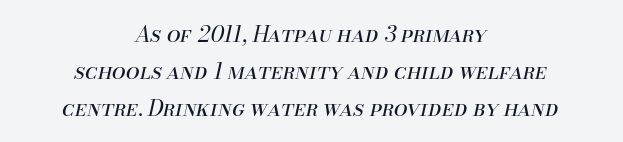
{"italic": "yes", "lean": "right", "slant_degrees": 13, "bold": "no", "underline": "no", "align": "center", "line_spacing": "normal", "line_spacing_ratio": 1.68, "letter_spacing": "normal", "letter_spacing_em": 0.0, "glyph_px": 22}
